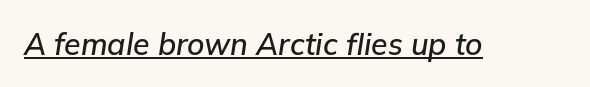
The image shows 30 px text type, italic (leaning right); set normal letter spacing, underlined; low stroke contrast and a medium x-height.
